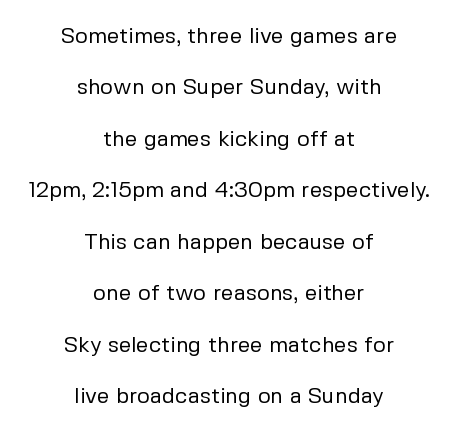
The image shows 22 px text type, upright; set centered, loose line spacing (2.34x), normal letter spacing, not underlined.
